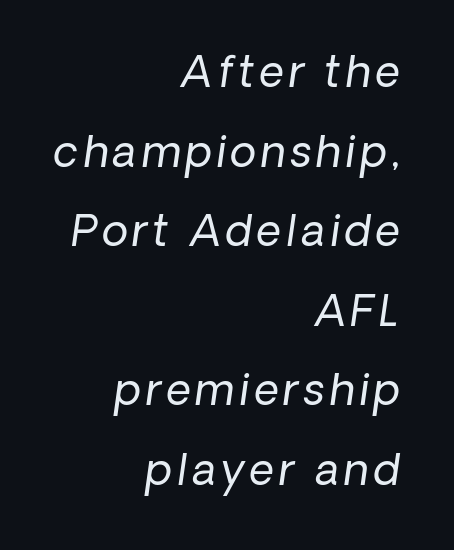
Q: Is the text bold? A: No.
Q: Is the text italic (slanted)? A: Yes, it leans right by about 8 degrees.
Q: Is the text underlined? A: No.
Q: How is the paragraph aligned? A: Right-aligned.
Q: Width (condensed, normal, or wide)? A: Normal.
Q: Stroke contrast? A: Low.
Q: x-height? A: Medium.
Q: Monospaced? A: No.
